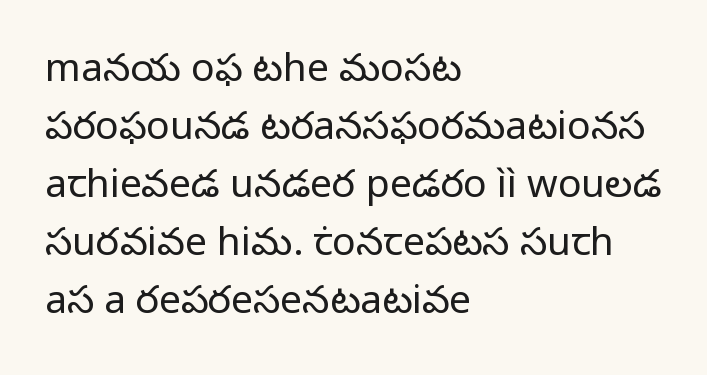
{"serif": "no", "italic": "no", "bold": "no", "weight": "regular", "width": "normal", "stroke_contrast": "low", "x_height": "medium", "monospaced": "no", "underline": "no", "align": "left", "line_spacing": "normal", "line_spacing_ratio": 1.49, "letter_spacing": "normal", "letter_spacing_em": 0.0, "glyph_px": 39}
